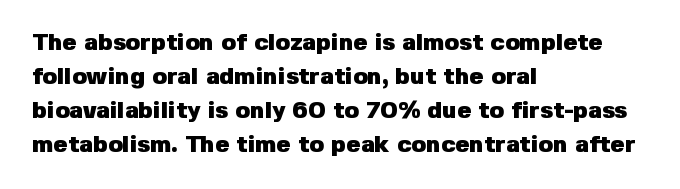
The image shows 24 px bold type, upright; set left-aligned, normal line spacing (1.41x), normal letter spacing, not underlined.
